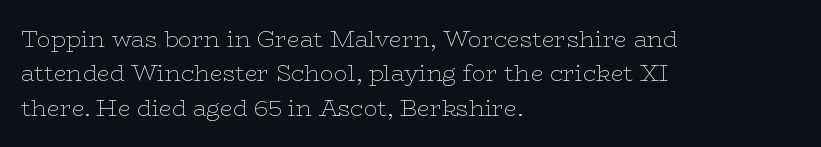
Q: Is the text bold? A: No.
Q: Is the text italic (slanted)? A: No, it is upright.
Q: Is the text underlined? A: No.
Q: How is the paragraph aligned? A: Left-aligned.
Q: Is the spacing between letters normal or unusually wide? A: Normal.
Q: Is the spacing between lines tight, normal or loose? A: Normal.
